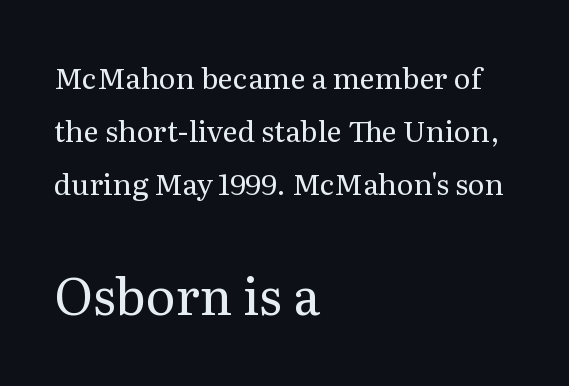
{"serif": "yes", "italic": "no", "bold": "no", "weight": "regular", "width": "normal", "stroke_contrast": "medium", "x_height": "medium", "monospaced": "no", "underline": "no", "align": "left", "line_spacing_ratio": 1.83, "letter_spacing": "normal", "letter_spacing_em": 0.0, "larger_block": "second", "size_ratio": 1.76, "glyph_px": 51}
